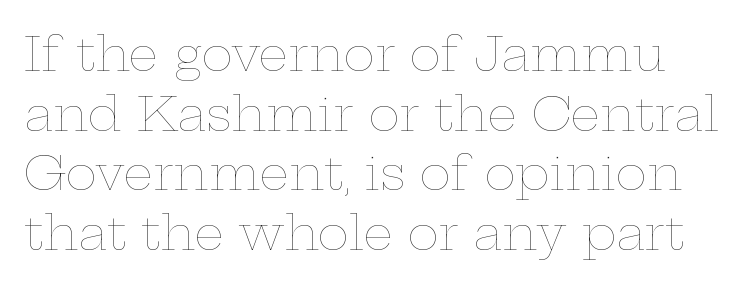
The image shows 47 px thin, wide type, upright; set normal line spacing (1.27x), normal letter spacing, not underlined; low stroke contrast and a medium x-height.
